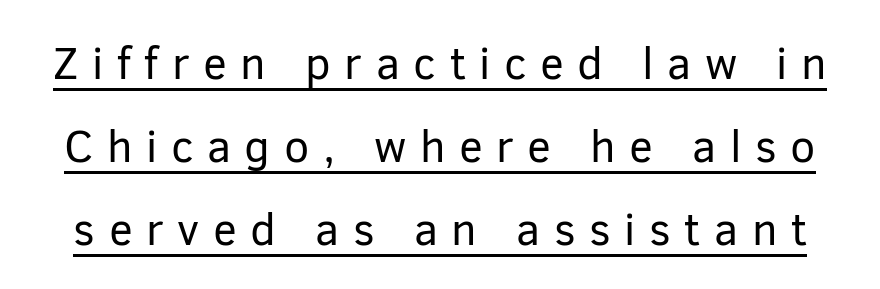
Grotesque or geometric, the face here clearly has no serifs. Every character sits straight up, as roman type does. Characters follow at a spacing far wider than the type designer built in. Somebody hit Ctrl+U on this one — the words are underlined.
